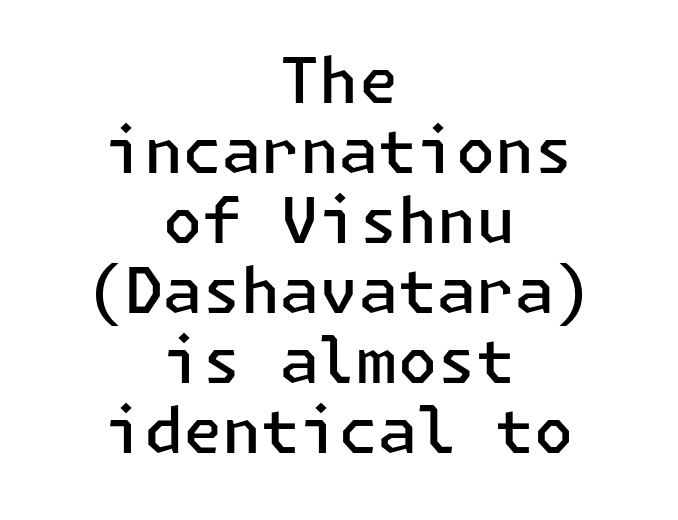
Q: Is the text bold? A: Semi-bold.
Q: Is the text italic (slanted)? A: No, it is upright.
Q: Is the typeface a serif or a sans-serif typeface? A: Sans-serif.
Q: Is the text underlined? A: No.
Q: How is the paragraph aligned? A: Centered.
Q: Is the spacing between letters normal or unusually wide? A: Normal.
Q: Is the spacing between lines tight, normal or loose? A: Tight.
Q: Width (condensed, normal, or wide)? A: Normal.
Q: Stroke contrast? A: Low.
Q: x-height? A: Medium.
